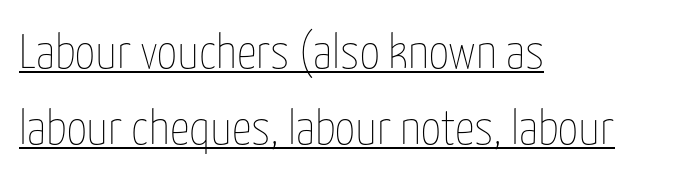
Q: Is the text bold? A: No.
Q: Is the text italic (slanted)? A: No, it is upright.
Q: Is the text underlined? A: Yes.
Q: How is the paragraph aligned? A: Left-aligned.
Q: Is the spacing between letters normal or unusually wide? A: Normal.
Q: Is the spacing between lines tight, normal or loose? A: Normal.
Q: Width (condensed, normal, or wide)? A: Condensed.
Q: Stroke contrast? A: Low.
Q: x-height? A: Medium.
Q: Monospaced? A: No.
